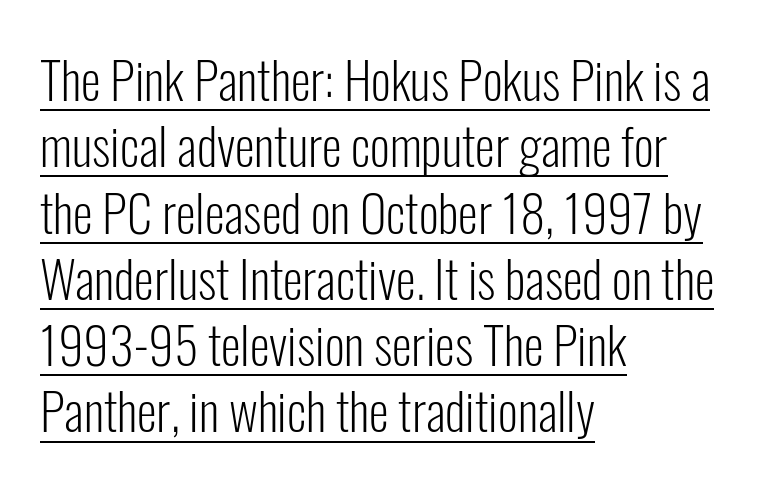
The typesetting does not lean heavy: it is not bold. Grotesque or geometric, the face here clearly has no serifs. Compared with typical body copy, the letter spacing here is the same. Does the copy run flush right? No — it runs flush left.
